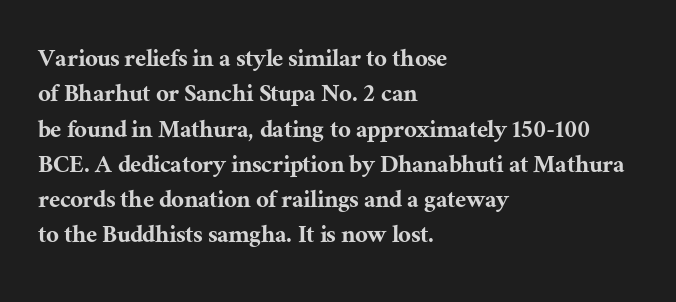
Q: Is the text italic (slanted)? A: No, it is upright.
Q: Is the typeface a serif or a sans-serif typeface? A: Serif.
Q: Is the text underlined? A: No.
Q: How is the paragraph aligned? A: Left-aligned.
Q: Is the spacing between letters normal or unusually wide? A: Normal.
Q: Is the spacing between lines tight, normal or loose? A: Normal.
Q: Width (condensed, normal, or wide)? A: Normal.
Q: Stroke contrast? A: Medium.
Q: x-height? A: Medium.
Q: Monospaced? A: No.
